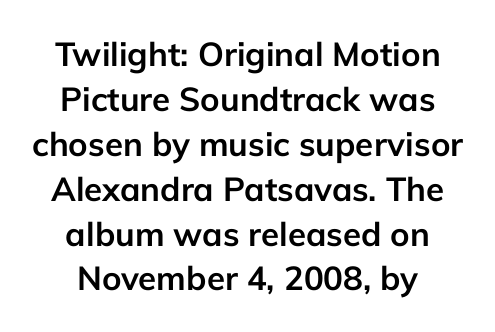
Q: Is the text bold? A: Yes.
Q: Is the text italic (slanted)? A: No, it is upright.
Q: Is the typeface a serif or a sans-serif typeface? A: Sans-serif.
Q: Is the text underlined? A: No.
Q: How is the paragraph aligned? A: Centered.
Q: Is the spacing between letters normal or unusually wide? A: Normal.
Q: Is the spacing between lines tight, normal or loose? A: Normal.
Q: Width (condensed, normal, or wide)? A: Normal.
Q: Stroke contrast? A: Low.
Q: x-height? A: Medium.
Q: Monospaced? A: No.
